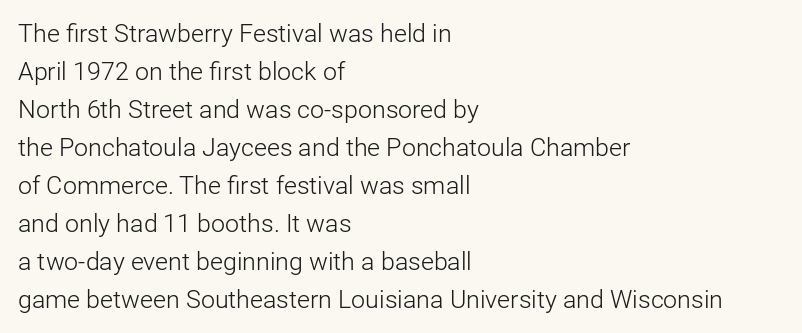
Q: Is the text bold? A: No.
Q: Is the text italic (slanted)? A: No, it is upright.
Q: Is the text underlined? A: No.
Q: How is the paragraph aligned? A: Left-aligned.
Q: Is the spacing between letters normal or unusually wide? A: Normal.
Q: Is the spacing between lines tight, normal or loose? A: Normal.
